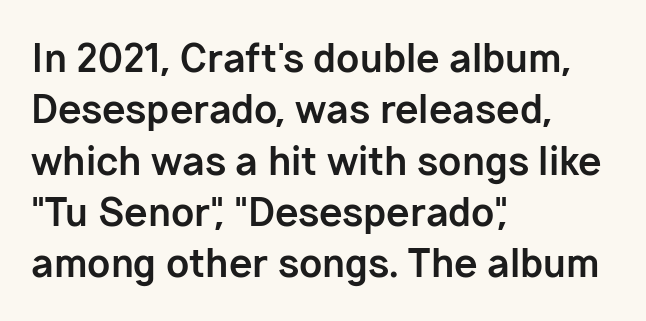
Q: Is the text bold? A: Yes.
Q: Is the text italic (slanted)? A: No, it is upright.
Q: Is the typeface a serif or a sans-serif typeface? A: Sans-serif.
Q: Is the text underlined? A: No.
Q: How is the paragraph aligned? A: Left-aligned.
Q: Is the spacing between letters normal or unusually wide? A: Normal.
Q: Is the spacing between lines tight, normal or loose? A: Normal.
Q: Width (condensed, normal, or wide)? A: Normal.
Q: Stroke contrast? A: Low.
Q: x-height? A: Medium.
Q: Monospaced? A: No.
